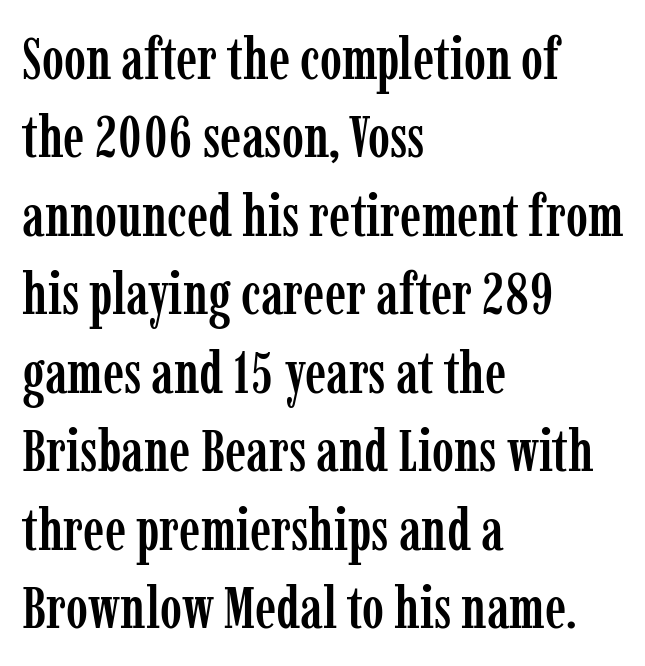
Q: Is the text italic (slanted)? A: No, it is upright.
Q: Is the typeface a serif or a sans-serif typeface? A: Serif.
Q: Is the text underlined? A: No.
Q: How is the paragraph aligned? A: Left-aligned.
Q: Is the spacing between letters normal or unusually wide? A: Normal.
Q: Is the spacing between lines tight, normal or loose? A: Normal.
Q: Width (condensed, normal, or wide)? A: Condensed.
Q: Stroke contrast? A: Low.
Q: x-height? A: Medium.
Q: Monospaced? A: No.
